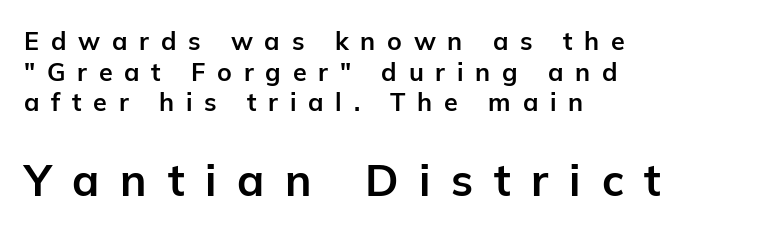
Each word looks stretched out because of the extra space between its letters. Each line starts at the same left margin while the right side varies. The font is running at its bold setting. Is this a fixed-width face? No — the glyphs have proportional, varying widths. In this sample the second text group is rendered at the bigger scale.
